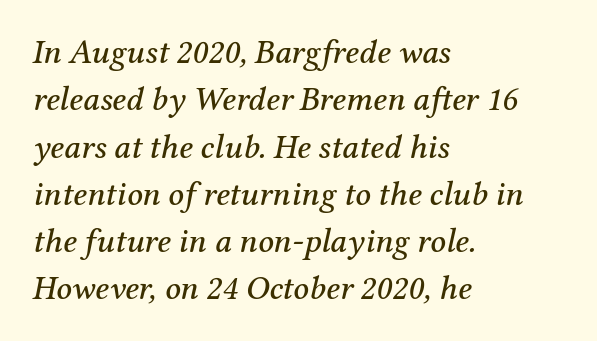
Q: Is the text italic (slanted)? A: Yes, it leans right by about 12 degrees.
Q: Is the typeface a serif or a sans-serif typeface? A: Serif.
Q: Is the text underlined? A: No.
Q: How is the paragraph aligned? A: Left-aligned.
Q: Is the spacing between letters normal or unusually wide? A: Normal.
Q: Is the spacing between lines tight, normal or loose? A: Normal.
Q: Width (condensed, normal, or wide)? A: Normal.
Q: Stroke contrast? A: Medium.
Q: x-height? A: Medium.
Q: Monospaced? A: No.
